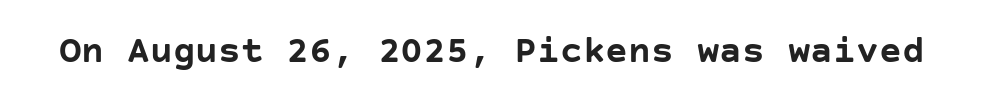
{"serif": "no", "italic": "no", "bold": "yes", "weight": "semibold", "width": "normal", "stroke_contrast": "low", "x_height": "large", "underline": "no", "letter_spacing": "normal", "letter_spacing_em": 0.0, "glyph_px": 38}
